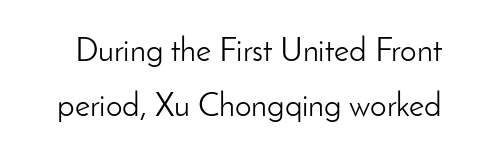
This sample has the flowing, uneven cadence of proportional lettering. The text was rendered using a sans face with plain stroke endings. Check under the words: just untouched page. Characters follow at the spacing the type designer built in. Is this a heavy cut? Hardly; it is regular or lighter.
